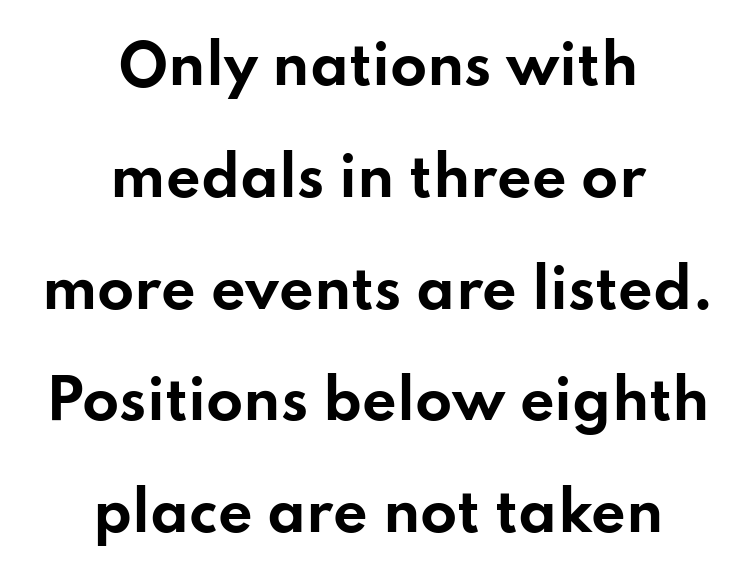
Q: Is the text bold? A: Yes.
Q: Is the text italic (slanted)? A: No, it is upright.
Q: Is the typeface a serif or a sans-serif typeface? A: Sans-serif.
Q: Is the text underlined? A: No.
Q: How is the paragraph aligned? A: Centered.
Q: Is the spacing between letters normal or unusually wide? A: Normal.
Q: Is the spacing between lines tight, normal or loose? A: Loose.
Q: Width (condensed, normal, or wide)? A: Wide.
Q: Stroke contrast? A: Low.
Q: x-height? A: Small.
Q: Monospaced? A: No.
